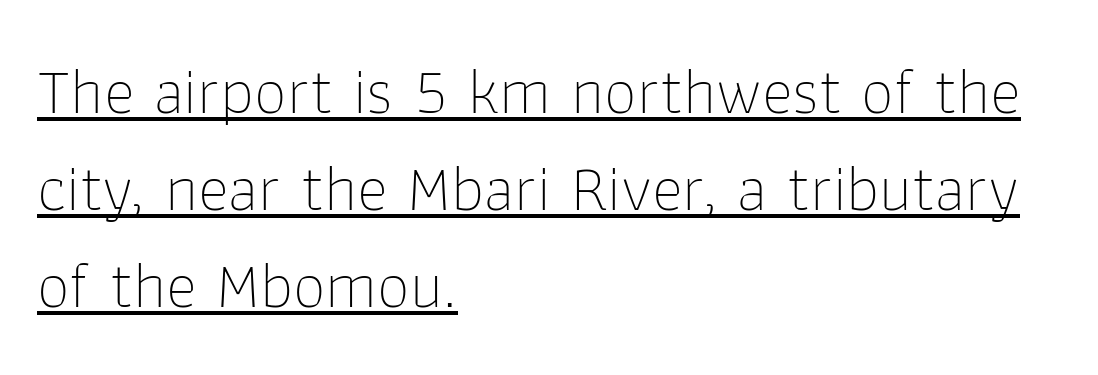
A typographer would call this underscored text. Spacing verdict: proportional, widths tailored to each character. The strokes carry an ordinary text weight at most. Leftover space on each line is placed entirely after the last word.
